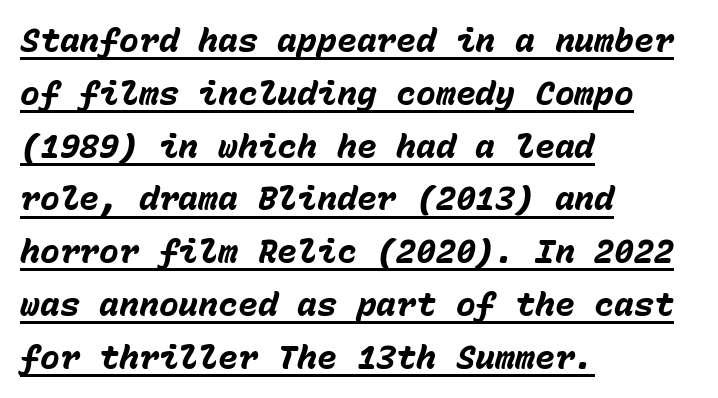
Q: Is the text bold? A: Yes.
Q: Is the text italic (slanted)? A: Yes, it leans right by about 15 degrees.
Q: Is the text underlined? A: Yes.
Q: How is the paragraph aligned? A: Left-aligned.
Q: Is the spacing between letters normal or unusually wide? A: Normal.
Q: Is the spacing between lines tight, normal or loose? A: Normal.
Q: Width (condensed, normal, or wide)? A: Normal.
Q: Stroke contrast? A: Low.
Q: x-height? A: Medium.
Q: Monospaced? A: Yes.
